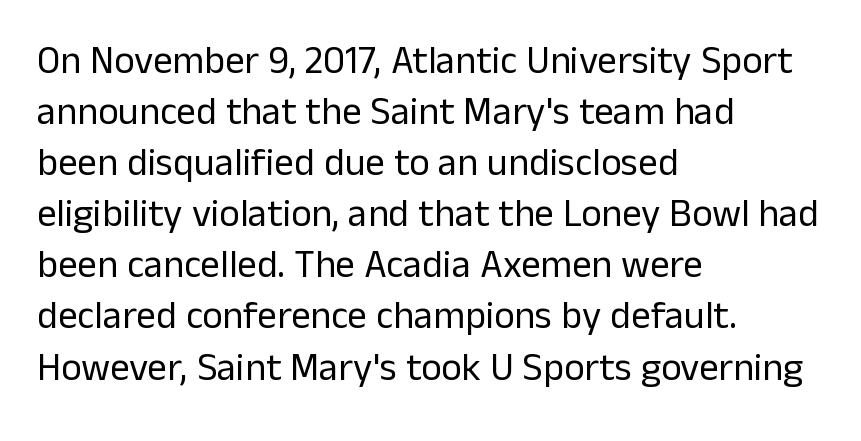
Q: Is the text bold? A: No.
Q: Is the text italic (slanted)? A: No, it is upright.
Q: Is the typeface a serif or a sans-serif typeface? A: Sans-serif.
Q: Is the text underlined? A: No.
Q: How is the paragraph aligned? A: Left-aligned.
Q: Is the spacing between letters normal or unusually wide? A: Normal.
Q: Is the spacing between lines tight, normal or loose? A: Normal.
Q: Width (condensed, normal, or wide)? A: Normal.
Q: Stroke contrast? A: Low.
Q: x-height? A: Medium.
Q: Monospaced? A: No.
